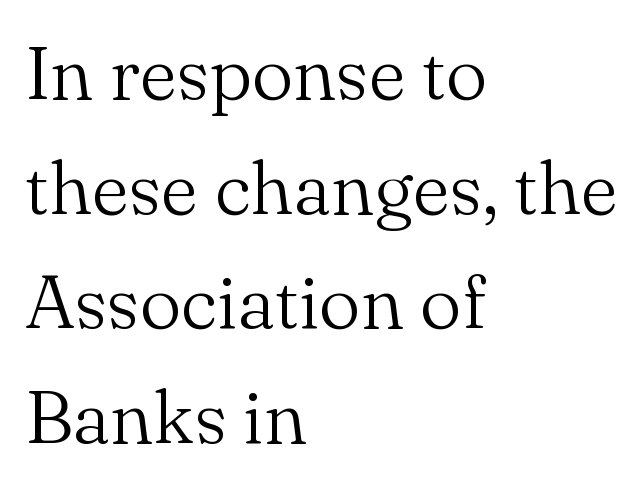
{"serif": "yes", "italic": "no", "bold": "no", "weight": "light", "width": "normal", "stroke_contrast": "medium", "x_height": "small", "monospaced": "no", "underline": "no", "align": "left", "line_spacing": "normal", "line_spacing_ratio": 1.53, "letter_spacing": "normal", "letter_spacing_em": 0.0, "glyph_px": 75}
